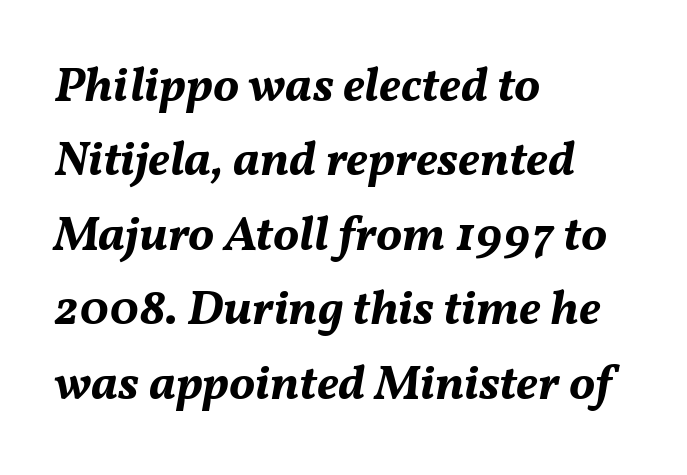
Q: Is the text bold? A: Yes.
Q: Is the text italic (slanted)? A: Yes, it leans right by about 11 degrees.
Q: Is the text underlined? A: No.
Q: How is the paragraph aligned? A: Left-aligned.
Q: Is the spacing between letters normal or unusually wide? A: Normal.
Q: Is the spacing between lines tight, normal or loose? A: Normal.
Q: Width (condensed, normal, or wide)? A: Normal.
Q: Stroke contrast? A: Medium.
Q: x-height? A: Medium.
Q: Monospaced? A: No.
